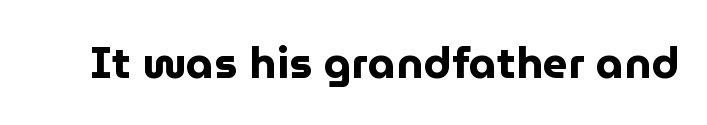
The tracking reads as untouched default to a designer's eye. Only glyphs here, with clear space below each row. The font's upright variant was chosen for this text. Compared with an ordinary text face, these strokes are far heavier — a full bold.
